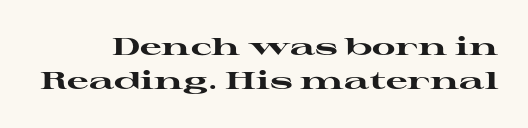
{"italic": "no", "bold": "yes", "underline": "no", "line_spacing": "normal", "line_spacing_ratio": 1.42, "letter_spacing": "normal", "letter_spacing_em": 0.0, "glyph_px": 24}
